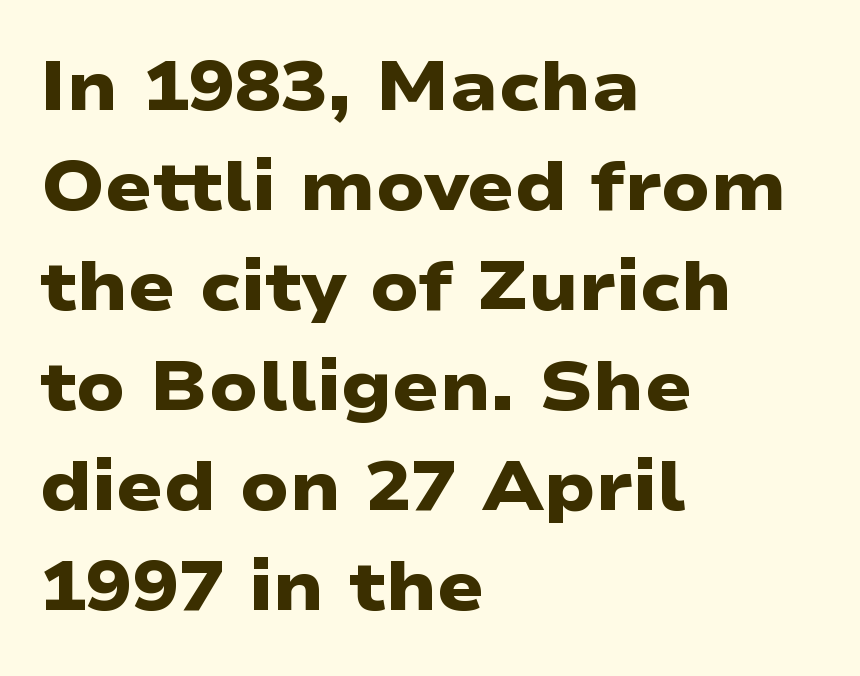
Q: Is the text bold? A: Yes.
Q: Is the typeface a serif or a sans-serif typeface? A: Sans-serif.
Q: Is the text underlined? A: No.
Q: How is the paragraph aligned? A: Left-aligned.
Q: Is the spacing between letters normal or unusually wide? A: Normal.
Q: Is the spacing between lines tight, normal or loose? A: Normal.
Q: Width (condensed, normal, or wide)? A: Wide.
Q: Stroke contrast? A: Low.
Q: x-height? A: Medium.
Q: Monospaced? A: No.
